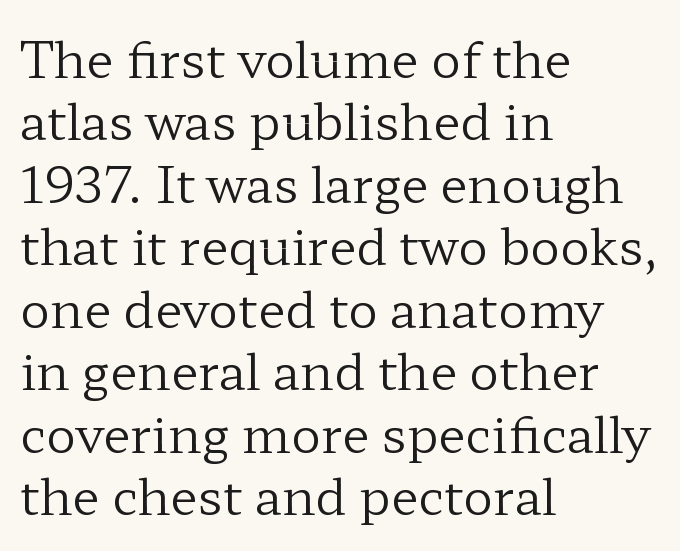
The image shows 50 px regular-weight, wide serif type, upright; set left-aligned, normal line spacing (1.25x), normal letter spacing, not underlined; low stroke contrast and a medium x-height.
